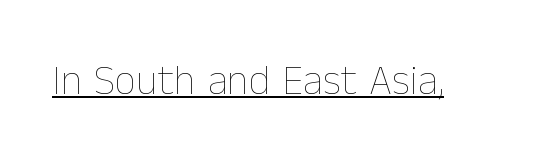
The image shows 42 px thin type, upright; set normal letter spacing, underlined; low stroke contrast and a medium x-height.
